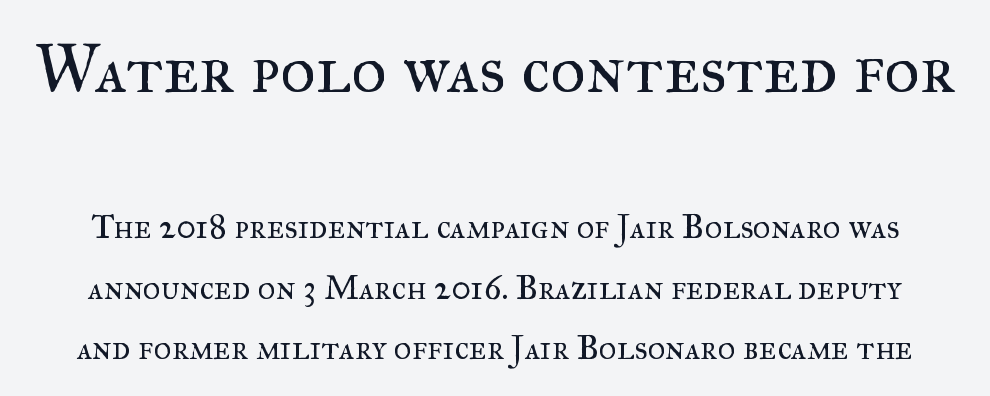
The image shows 69 px regular-weight serif type, upright; set line spacing 1.79x, normal letter spacing, not underlined; the first (top) block is 2.03x larger; medium stroke contrast and a small x-height.
